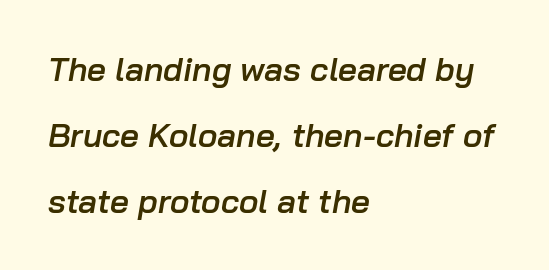
Q: Is the text bold? A: Semi-bold.
Q: Is the text italic (slanted)? A: Yes, it leans right by about 10 degrees.
Q: Is the text underlined? A: No.
Q: How is the paragraph aligned? A: Left-aligned.
Q: Is the spacing between letters normal or unusually wide? A: Normal.
Q: Is the spacing between lines tight, normal or loose? A: Loose.
Q: Width (condensed, normal, or wide)? A: Normal.
Q: Stroke contrast? A: Low.
Q: x-height? A: Medium.
Q: Monospaced? A: No.
